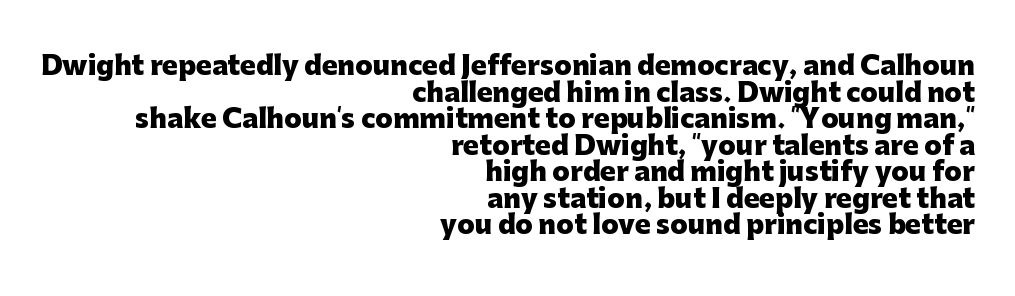
Q: Is the text bold? A: Yes.
Q: Is the text italic (slanted)? A: No, it is upright.
Q: Is the text underlined? A: No.
Q: How is the paragraph aligned? A: Right-aligned.
Q: Is the spacing between letters normal or unusually wide? A: Normal.
Q: Is the spacing between lines tight, normal or loose? A: Tight.
